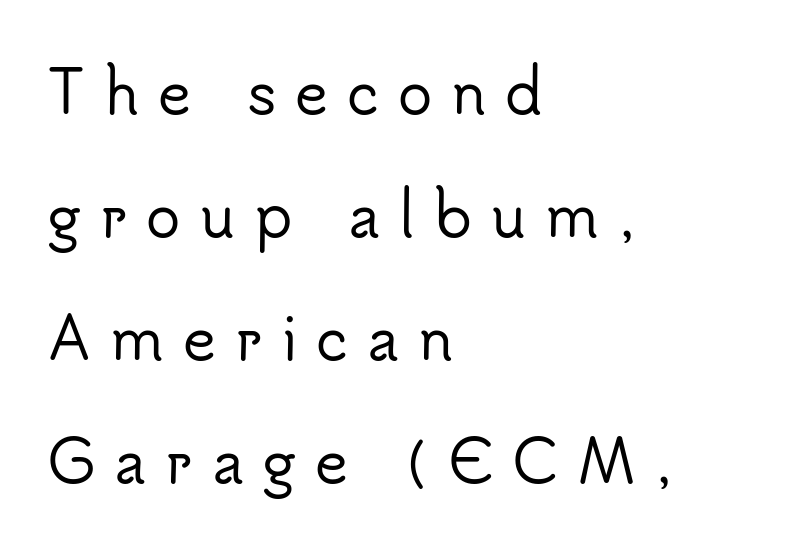
{"serif": "no", "italic": "no", "width": "normal", "stroke_contrast": "low", "x_height": "small", "monospaced": "no", "underline": "no", "align": "left", "line_spacing": "loose", "line_spacing_ratio": 2.16, "letter_spacing": "wide", "letter_spacing_em": 0.33, "glyph_px": 57}
